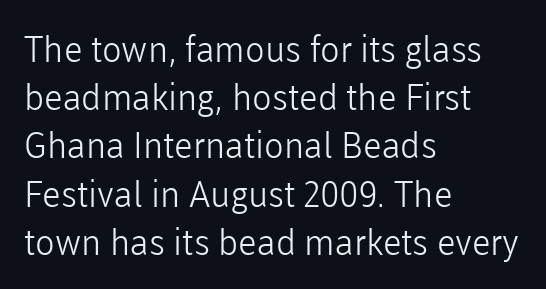
{"serif": "no", "italic": "no", "bold": "no", "weight": "light", "width": "normal", "stroke_contrast": "low", "x_height": "medium", "monospaced": "no", "underline": "no", "align": "left", "line_spacing": "normal", "line_spacing_ratio": 1.34, "letter_spacing": "normal", "letter_spacing_em": 0.0, "glyph_px": 36}
